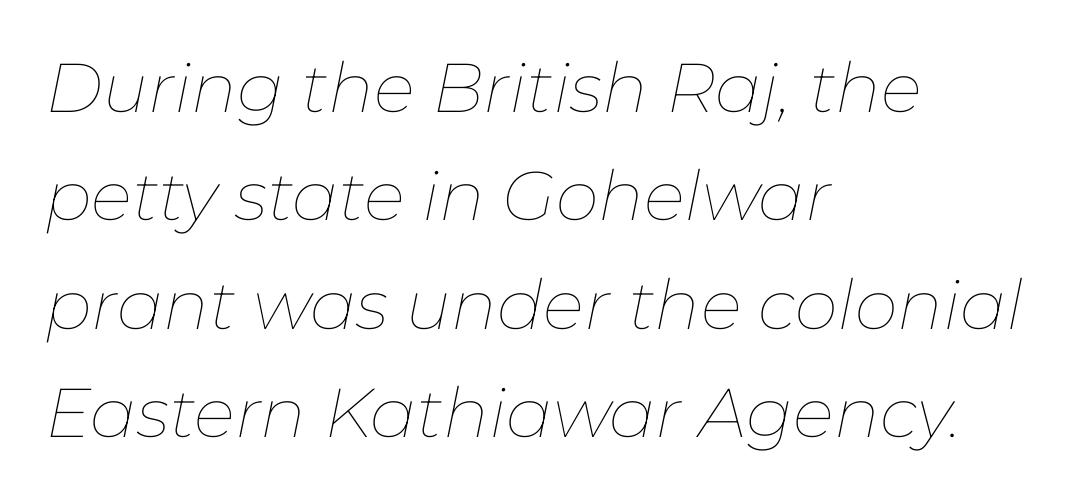
Q: Is the text bold? A: No.
Q: Is the text italic (slanted)? A: Yes, it leans right by about 11 degrees.
Q: Is the text underlined? A: No.
Q: How is the paragraph aligned? A: Left-aligned.
Q: Is the spacing between letters normal or unusually wide? A: Normal.
Q: Is the spacing between lines tight, normal or loose? A: Normal.
Q: Width (condensed, normal, or wide)? A: Normal.
Q: Stroke contrast? A: Low.
Q: x-height? A: Medium.
Q: Monospaced? A: No.
